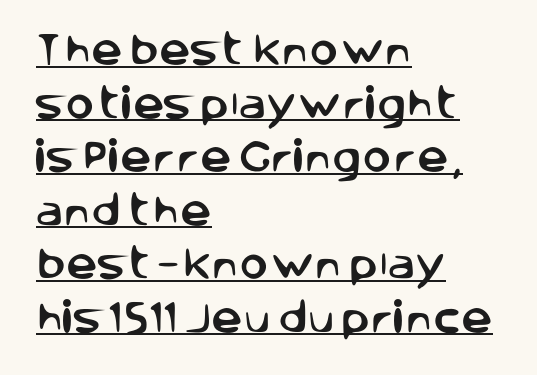
The type family on display is of the sans-serif kind. The passage shown is typed in a proportional face where columns would drift. The letters stand straight up with perfectly vertical stems. The space between consecutive lines is moderate. This rendering leaves character spacing at its baseline value.
